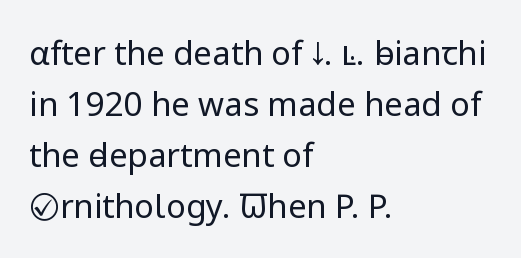
The image shows 33 px regular-weight sans-serif type, upright; set left-aligned, normal line spacing (1.55x), normal letter spacing, not underlined; low stroke contrast and a medium x-height.
